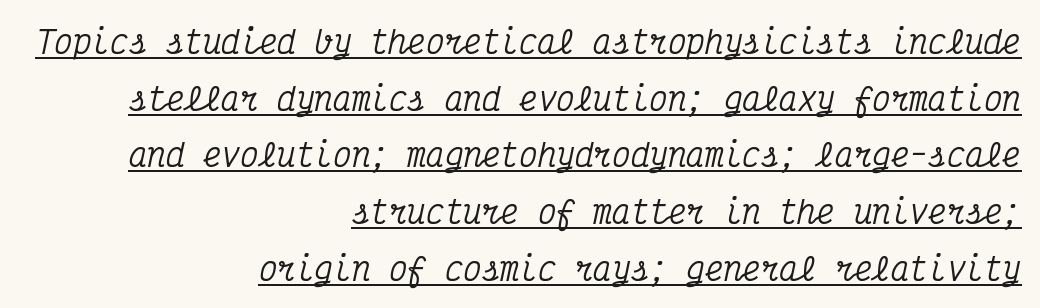
{"serif": "yes", "italic": "yes", "lean": "right", "slant_degrees": 12, "width": "condensed", "stroke_contrast": "medium", "x_height": "medium", "monospaced": "yes", "underline": "yes", "align": "right", "line_spacing_ratio": 1.83, "letter_spacing": "normal", "letter_spacing_em": 0.0, "glyph_px": 31}
